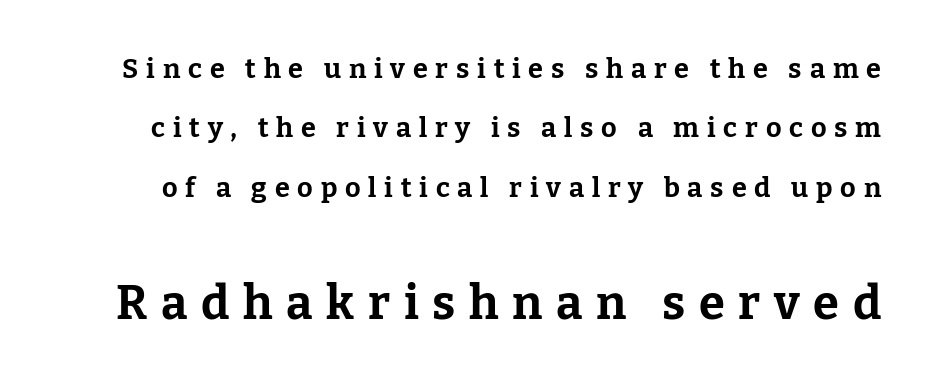
{"serif": "yes", "italic": "no", "bold": "yes", "weight": "bold", "width": "normal", "stroke_contrast": "low", "x_height": "medium", "monospaced": "no", "underline": "no", "line_spacing": "loose", "line_spacing_ratio": 2.2, "letter_spacing": "wide", "letter_spacing_em": 0.29, "larger_block": "second", "size_ratio": 1.74, "glyph_px": 47}
